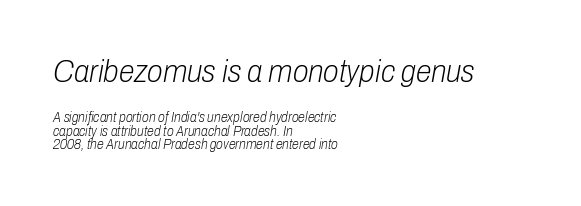
{"italic": "yes", "lean": "right", "slant_degrees": 10, "bold": "no", "weight": "light", "width": "condensed", "stroke_contrast": "low", "x_height": "medium", "monospaced": "no", "underline": "no", "align": "left", "line_spacing": "tight", "line_spacing_ratio": 0.96, "letter_spacing": "normal", "letter_spacing_em": 0.0, "larger_block": "first", "size_ratio": 2.29, "glyph_px": 32}
